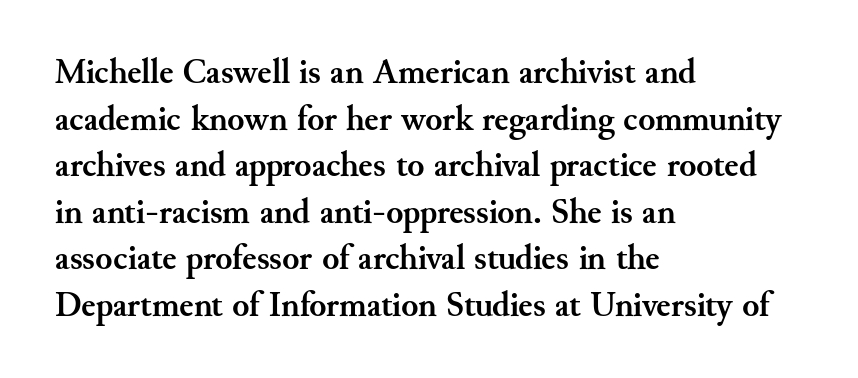
Q: Is the text bold? A: Yes.
Q: Is the text italic (slanted)? A: No, it is upright.
Q: Is the typeface a serif or a sans-serif typeface? A: Serif.
Q: Is the text underlined? A: No.
Q: How is the paragraph aligned? A: Left-aligned.
Q: Is the spacing between letters normal or unusually wide? A: Normal.
Q: Is the spacing between lines tight, normal or loose? A: Normal.
Q: Width (condensed, normal, or wide)? A: Normal.
Q: Stroke contrast? A: Medium.
Q: x-height? A: Small.
Q: Monospaced? A: No.
